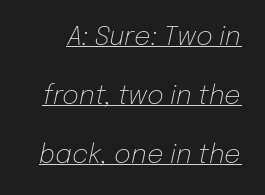
Q: Is the text bold? A: No.
Q: Is the text italic (slanted)? A: Yes, it leans right by about 12 degrees.
Q: Is the text underlined? A: Yes.
Q: Is the spacing between letters normal or unusually wide? A: Normal.
Q: Is the spacing between lines tight, normal or loose? A: Loose.
